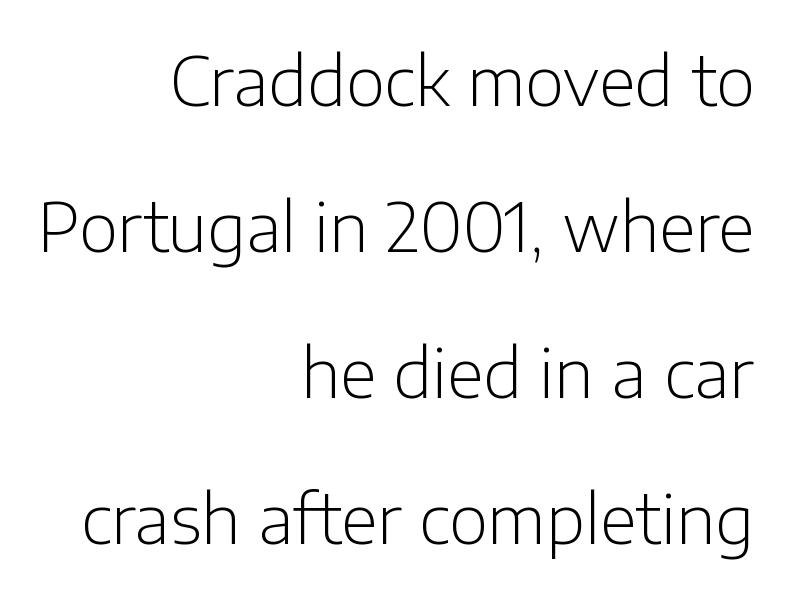
{"serif": "no", "italic": "no", "bold": "no", "weight": "light", "width": "normal", "stroke_contrast": "low", "x_height": "medium", "monospaced": "no", "underline": "no", "align": "right", "line_spacing": "loose", "line_spacing_ratio": 2.18, "letter_spacing": "normal", "letter_spacing_em": 0.0, "glyph_px": 67}
